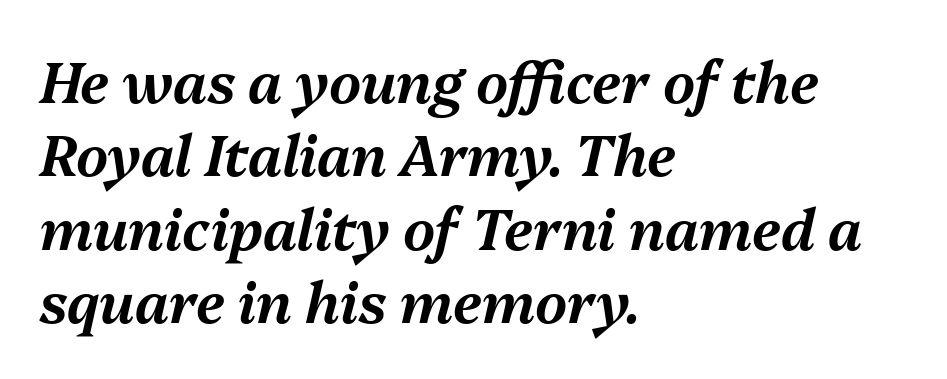
Q: Is the text italic (slanted)? A: Yes, it leans right by about 13 degrees.
Q: Is the text underlined? A: No.
Q: How is the paragraph aligned? A: Left-aligned.
Q: Is the spacing between letters normal or unusually wide? A: Normal.
Q: Is the spacing between lines tight, normal or loose? A: Normal.
Q: Width (condensed, normal, or wide)? A: Normal.
Q: Stroke contrast? A: Medium.
Q: x-height? A: Medium.
Q: Monospaced? A: No.
